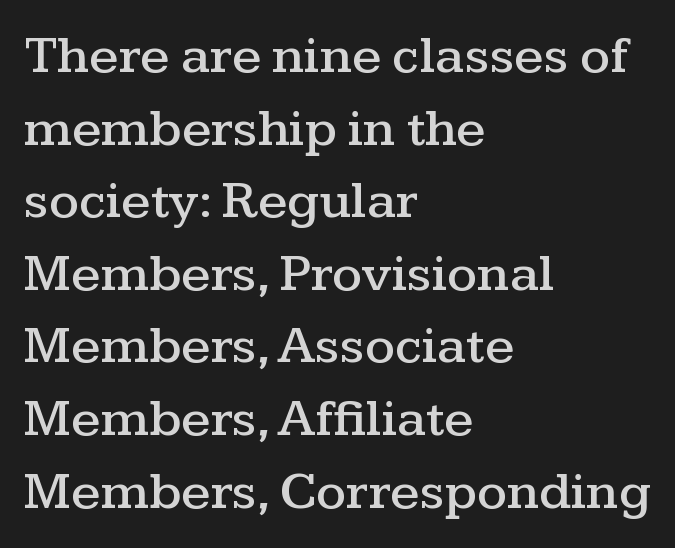
Q: Is the text italic (slanted)? A: No, it is upright.
Q: Is the typeface a serif or a sans-serif typeface? A: Serif.
Q: Is the text underlined? A: No.
Q: How is the paragraph aligned? A: Left-aligned.
Q: Is the spacing between letters normal or unusually wide? A: Normal.
Q: Is the spacing between lines tight, normal or loose? A: Normal.
Q: Width (condensed, normal, or wide)? A: Wide.
Q: Stroke contrast? A: Medium.
Q: x-height? A: Medium.
Q: Monospaced? A: No.
